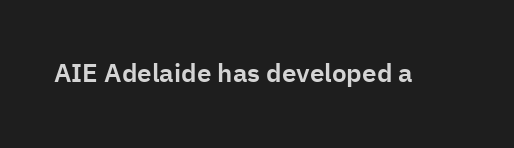
Q: Is the text italic (slanted)? A: No, it is upright.
Q: Is the text underlined? A: No.
Q: Is the spacing between letters normal or unusually wide? A: Normal.
